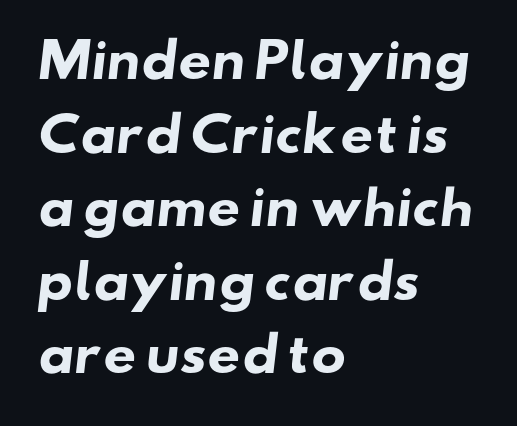
{"serif": "no", "bold": "yes", "weight": "heavy", "width": "wide", "stroke_contrast": "low", "x_height": "small", "monospaced": "no", "underline": "no", "align": "left", "line_spacing": "normal", "line_spacing_ratio": 1.6, "letter_spacing": "normal", "letter_spacing_em": 0.0, "glyph_px": 46}
